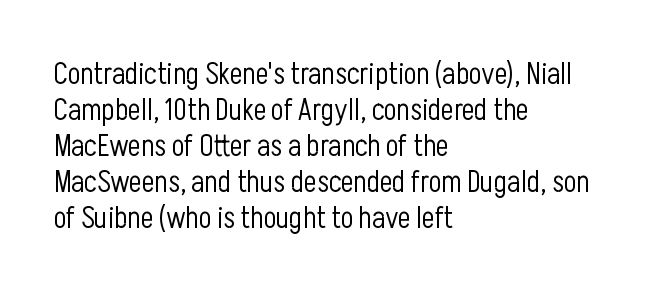
The face used here is rendered with its standard letterfit. No letter is thick-stroked: the sample isn't bold. Is the block centered? No — it sits flush against the left margin. The space beneath each line is pristine and unruled.
